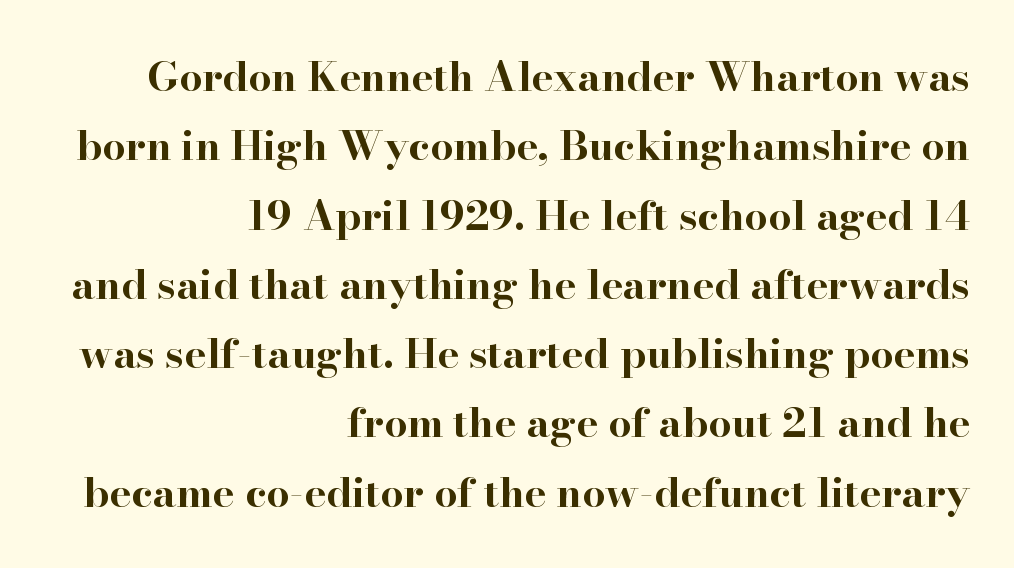
Q: Is the text bold? A: Yes.
Q: Is the text italic (slanted)? A: No, it is upright.
Q: Is the typeface a serif or a sans-serif typeface? A: Serif.
Q: Is the text underlined? A: No.
Q: How is the paragraph aligned? A: Right-aligned.
Q: Is the spacing between letters normal or unusually wide? A: Normal.
Q: Is the spacing between lines tight, normal or loose? A: Normal.
Q: Width (condensed, normal, or wide)? A: Wide.
Q: Stroke contrast? A: High.
Q: x-height? A: Small.
Q: Monospaced? A: No.
